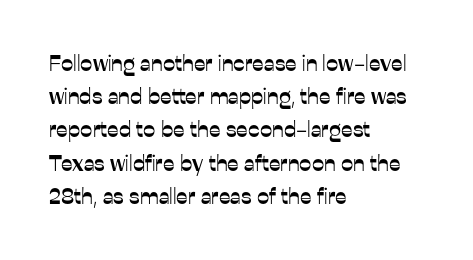
Q: Is the text italic (slanted)? A: No, it is upright.
Q: Is the text underlined? A: No.
Q: How is the paragraph aligned? A: Left-aligned.
Q: Is the spacing between letters normal or unusually wide? A: Normal.
Q: Is the spacing between lines tight, normal or loose? A: Normal.
